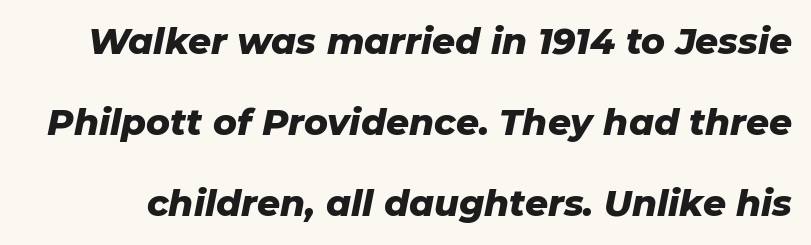
The image shows 36 px heavy type, italic (leaning right); set loose line spacing (2.25x), normal letter spacing, not underlined; low stroke contrast and a medium x-height.
